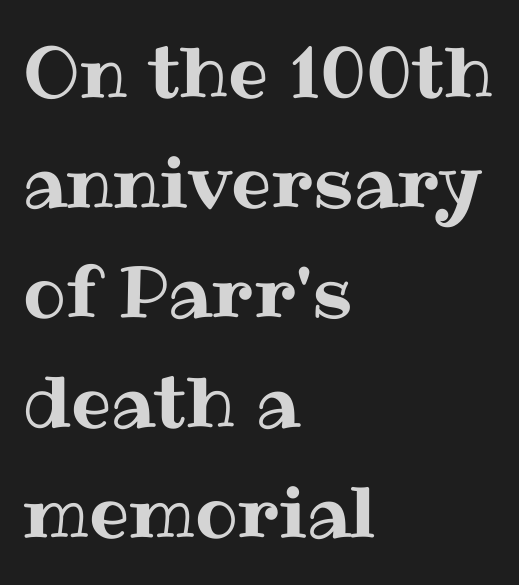
Q: Is the text italic (slanted)? A: No, it is upright.
Q: Is the text underlined? A: No.
Q: How is the paragraph aligned? A: Left-aligned.
Q: Is the spacing between letters normal or unusually wide? A: Normal.
Q: Is the spacing between lines tight, normal or loose? A: Normal.
Q: Width (condensed, normal, or wide)? A: Normal.
Q: Stroke contrast? A: Medium.
Q: x-height? A: Medium.
Q: Monospaced? A: No.
